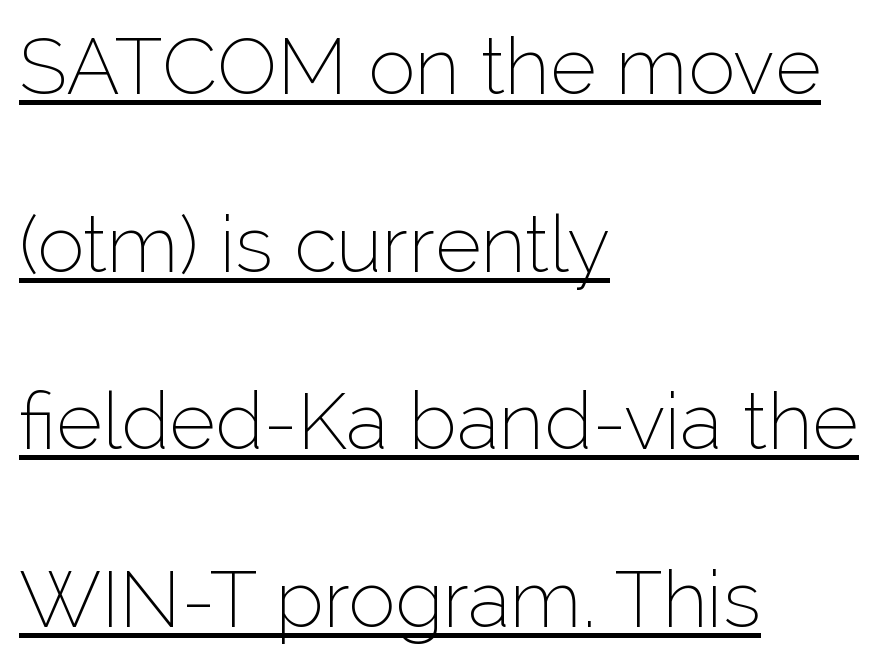
The image shows 79 px thin sans-serif type, upright; set left-aligned, loose line spacing (2.25x), normal letter spacing, underlined; low stroke contrast and a medium x-height.
